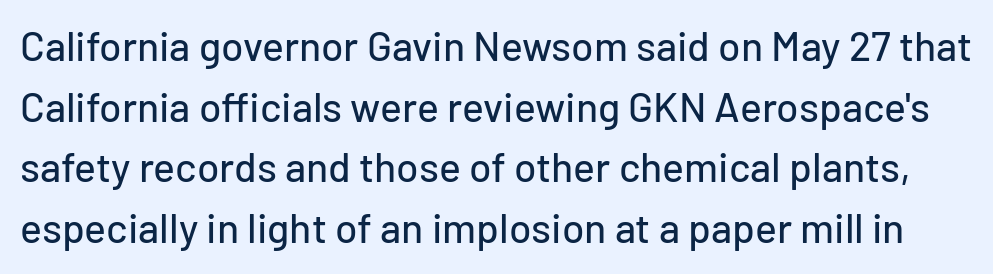
Look at the bottom of the vertical strokes: they stop flat, with no serifs. Every character sits straight up, as roman type does. Successive baselines arrive at the customary interval. The rendering uses natural spacing where letterforms have individual widths. The letterforms sit shoulder to shoulder at normal distance. No word sits above an underline.
